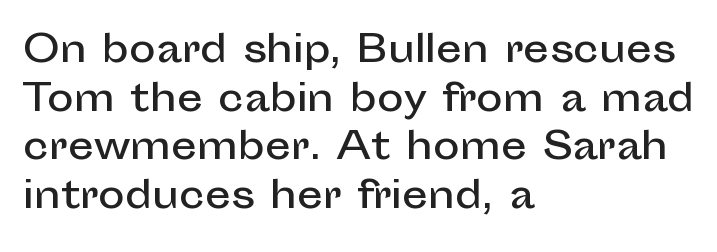
The image shows 36 px sans-serif type, upright; set left-aligned, normal line spacing (1.35x), normal letter spacing, not underlined; low stroke contrast and a medium x-height.
